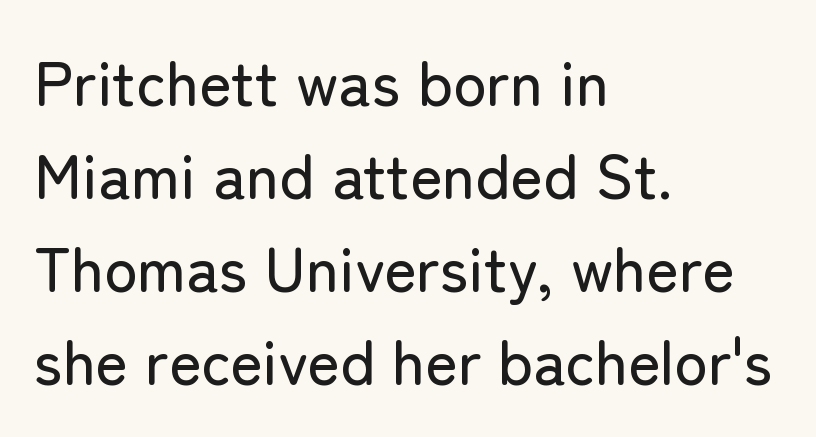
Q: Is the text italic (slanted)? A: No, it is upright.
Q: Is the typeface a serif or a sans-serif typeface? A: Sans-serif.
Q: Is the text underlined? A: No.
Q: How is the paragraph aligned? A: Left-aligned.
Q: Is the spacing between letters normal or unusually wide? A: Normal.
Q: Is the spacing between lines tight, normal or loose? A: Normal.
Q: Width (condensed, normal, or wide)? A: Normal.
Q: Stroke contrast? A: Low.
Q: x-height? A: Medium.
Q: Monospaced? A: No.
